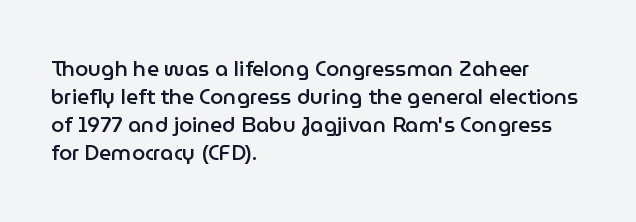
Q: Is the text bold? A: Semi-bold.
Q: Is the text italic (slanted)? A: No, it is upright.
Q: Is the text underlined? A: No.
Q: How is the paragraph aligned? A: Left-aligned.
Q: Is the spacing between letters normal or unusually wide? A: Normal.
Q: Is the spacing between lines tight, normal or loose? A: Normal.
